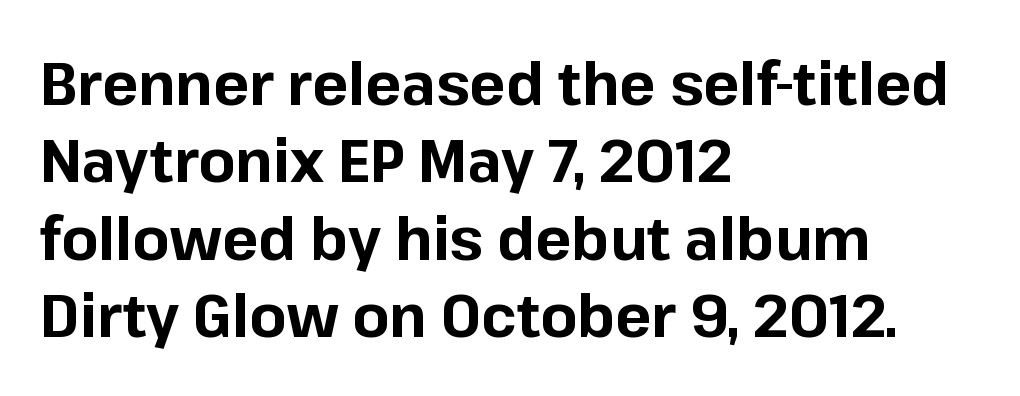
Just letters on the line, the space beneath them empty. There is no visible air inserted between adjacent glyphs. Casual observation: everything's shoved over to the left. Successive baselines arrive at the customary interval. The typography opts for an upright posture over an oblique one. The rendering uses natural spacing where letterforms have individual widths.
